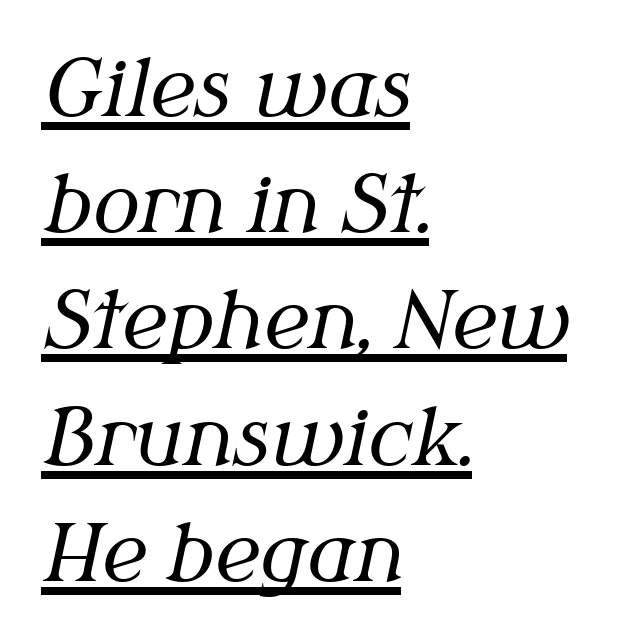
This sample has the flowing, uneven cadence of proportional lettering. Where is the straight margin? On the left. Evenly set lines give the paragraph a standard silhouette. You can tell from the footed stems that serif type was used. Looks like someone drew a line under every word here.
